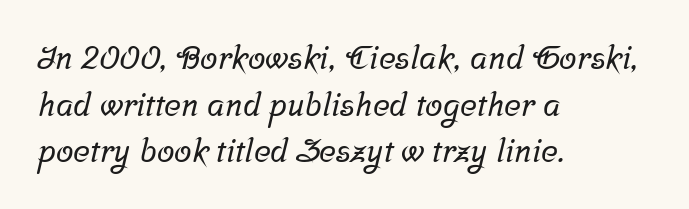
Q: Is the text underlined? A: No.
Q: How is the paragraph aligned? A: Left-aligned.
Q: Is the spacing between letters normal or unusually wide? A: Normal.
Q: Is the spacing between lines tight, normal or loose? A: Normal.
Q: Width (condensed, normal, or wide)? A: Normal.
Q: Stroke contrast? A: Low.
Q: x-height? A: Medium.
Q: Monospaced? A: No.
